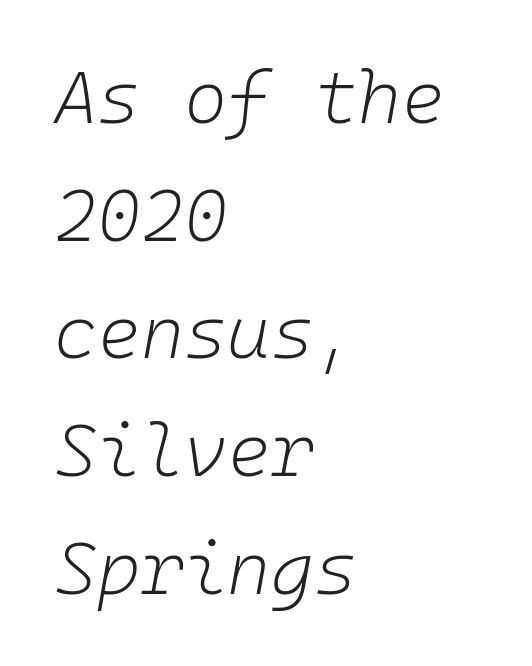
Q: Is the text bold? A: No.
Q: Is the text italic (slanted)? A: Yes, it leans right by about 10 degrees.
Q: Is the text underlined? A: No.
Q: How is the paragraph aligned? A: Left-aligned.
Q: Is the spacing between letters normal or unusually wide? A: Normal.
Q: Is the spacing between lines tight, normal or loose? A: Normal.
Q: Width (condensed, normal, or wide)? A: Normal.
Q: Stroke contrast? A: Low.
Q: x-height? A: Medium.
Q: Monospaced? A: Yes.
